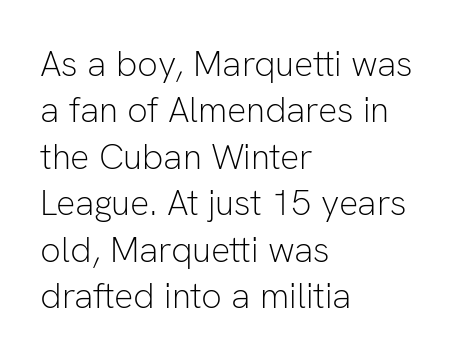
Q: Is the text bold? A: No.
Q: Is the text italic (slanted)? A: No, it is upright.
Q: Is the typeface a serif or a sans-serif typeface? A: Sans-serif.
Q: Is the text underlined? A: No.
Q: How is the paragraph aligned? A: Left-aligned.
Q: Is the spacing between letters normal or unusually wide? A: Normal.
Q: Is the spacing between lines tight, normal or loose? A: Normal.
Q: Width (condensed, normal, or wide)? A: Normal.
Q: Stroke contrast? A: Low.
Q: x-height? A: Medium.
Q: Monospaced? A: No.
